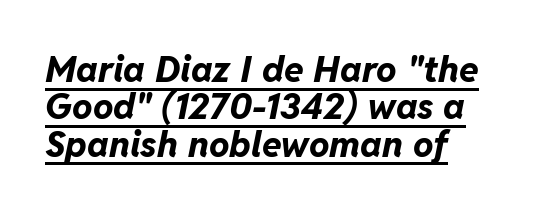
The image shows 36 px bold type, italic (leaning right); set left-aligned, tight line spacing (1.04x), normal letter spacing, underlined; low stroke contrast and a medium x-height.
